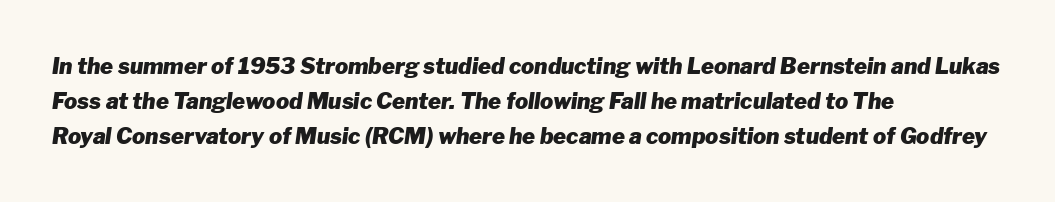
{"italic": "yes", "lean": "right", "slant_degrees": 8, "bold": "yes", "underline": "no", "align": "left", "line_spacing": "normal", "line_spacing_ratio": 1.59, "letter_spacing": "normal", "letter_spacing_em": 0.0, "glyph_px": 22}
